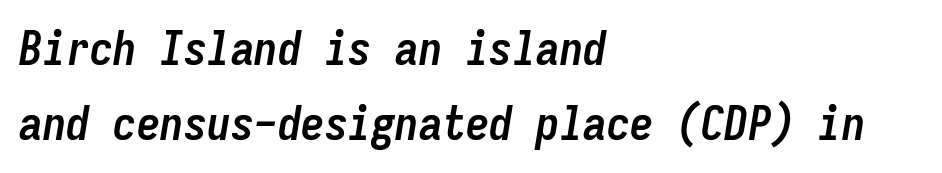
{"italic": "yes", "lean": "right", "slant_degrees": 9, "bold": "yes", "weight": "semibold", "width": "condensed", "stroke_contrast": "low", "x_height": "medium", "monospaced": "yes", "underline": "no", "align": "left", "line_spacing": "normal", "line_spacing_ratio": 1.59, "letter_spacing": "normal", "letter_spacing_em": 0.0, "glyph_px": 47}
